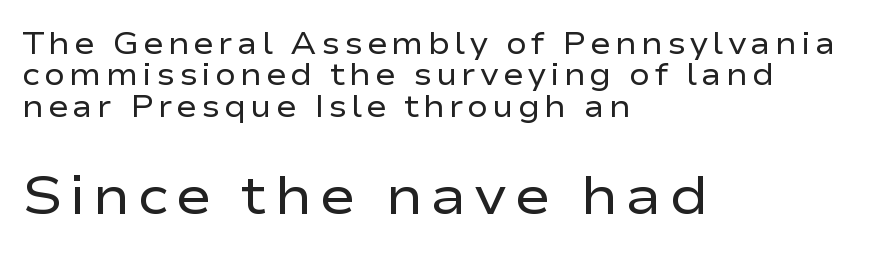
{"serif": "no", "italic": "no", "bold": "no", "weight": "regular", "width": "wide", "stroke_contrast": "low", "x_height": "medium", "monospaced": "no", "underline": "no", "align": "left", "line_spacing": "tight", "line_spacing_ratio": 1.01, "larger_block": "second", "size_ratio": 1.74, "glyph_px": 54}
